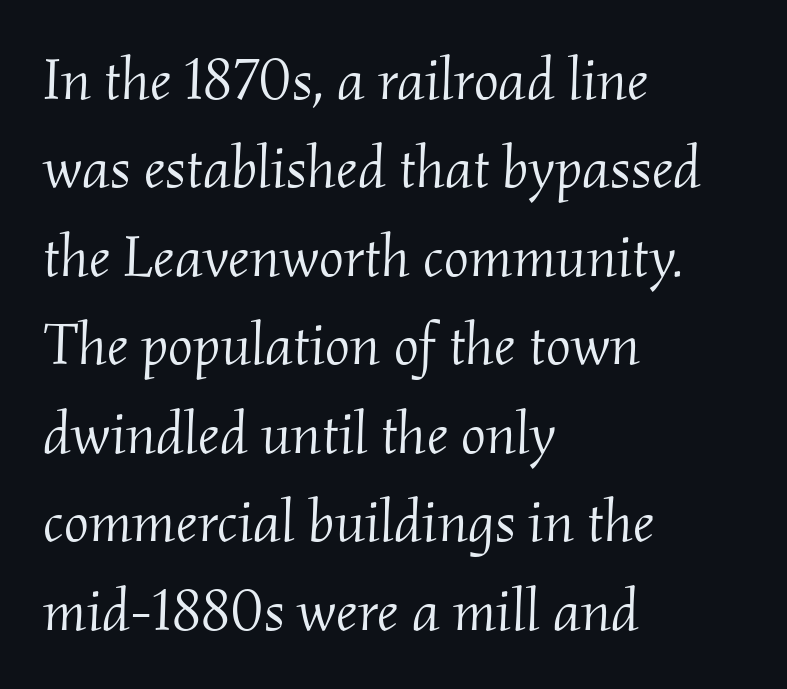
Q: Is the text bold? A: No.
Q: Is the text italic (slanted)? A: Yes, it leans right by about 2 degrees.
Q: Is the typeface a serif or a sans-serif typeface? A: Serif.
Q: Is the text underlined? A: No.
Q: How is the paragraph aligned? A: Left-aligned.
Q: Is the spacing between letters normal or unusually wide? A: Normal.
Q: Is the spacing between lines tight, normal or loose? A: Normal.
Q: Width (condensed, normal, or wide)? A: Normal.
Q: Stroke contrast? A: Medium.
Q: x-height? A: Small.
Q: Monospaced? A: No.
